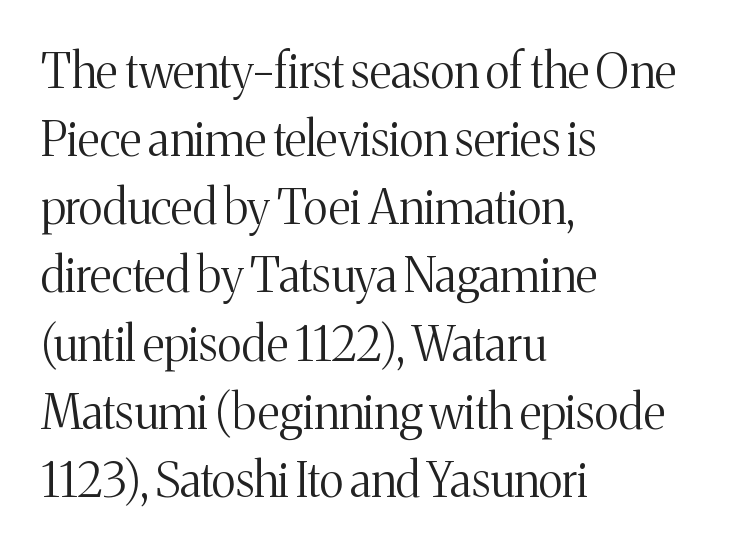
The image shows 47 px light serif type, upright; set left-aligned, normal line spacing (1.45x), normal letter spacing, not underlined; medium stroke contrast and a medium x-height.
